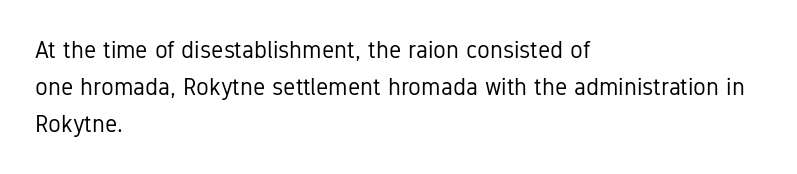
{"italic": "no", "bold": "no", "underline": "no", "align": "left", "line_spacing": "normal", "line_spacing_ratio": 1.54, "letter_spacing": "normal", "letter_spacing_em": 0.0, "glyph_px": 24}
